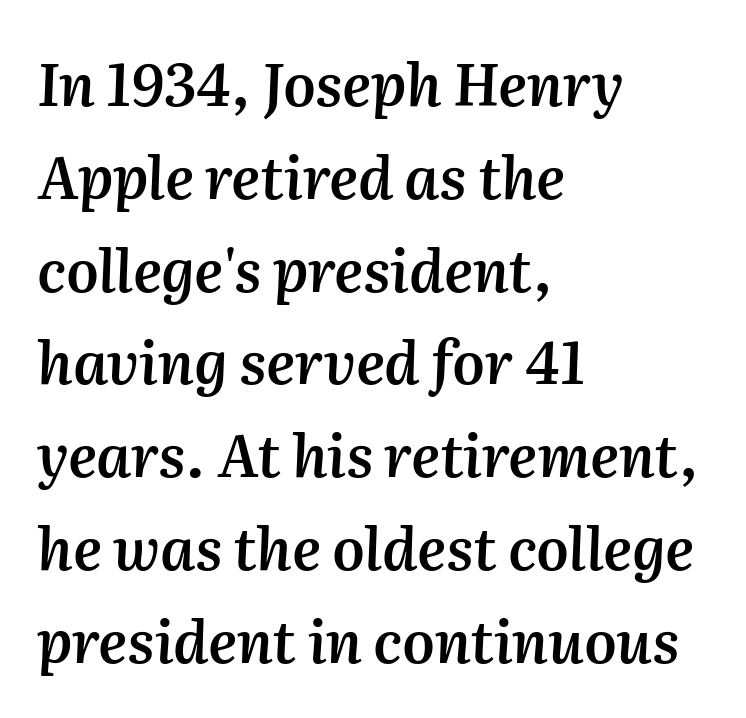
Q: Is the text bold? A: Semi-bold.
Q: Is the text italic (slanted)? A: Yes, it leans right by about 2 degrees.
Q: Is the text underlined? A: No.
Q: How is the paragraph aligned? A: Left-aligned.
Q: Is the spacing between letters normal or unusually wide? A: Normal.
Q: Is the spacing between lines tight, normal or loose? A: Normal.
Q: Width (condensed, normal, or wide)? A: Normal.
Q: Stroke contrast? A: Medium.
Q: x-height? A: Medium.
Q: Monospaced? A: No.
